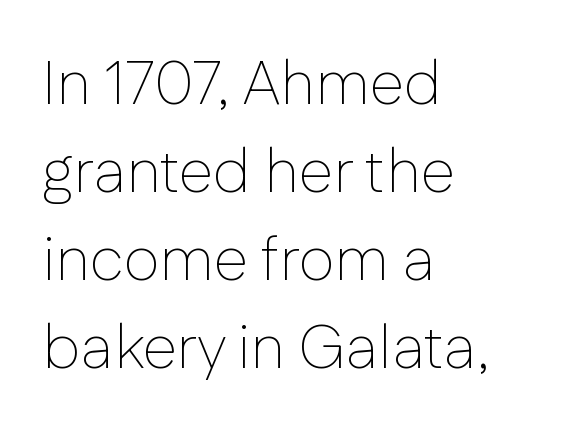
Q: Is the text bold? A: No.
Q: Is the text italic (slanted)? A: No, it is upright.
Q: Is the typeface a serif or a sans-serif typeface? A: Sans-serif.
Q: Is the text underlined? A: No.
Q: How is the paragraph aligned? A: Left-aligned.
Q: Is the spacing between letters normal or unusually wide? A: Normal.
Q: Is the spacing between lines tight, normal or loose? A: Normal.
Q: Width (condensed, normal, or wide)? A: Normal.
Q: Stroke contrast? A: Low.
Q: x-height? A: Medium.
Q: Monospaced? A: No.
